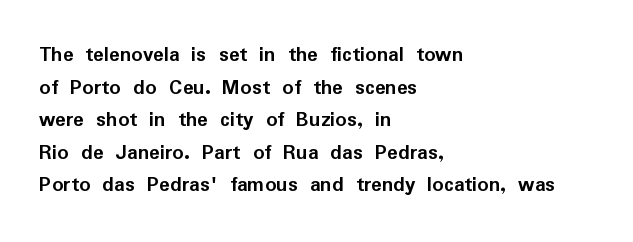
The letters stand straight up with perfectly vertical stems. Vertical spacing — default. Beneath every word, the page is bare. Typeset ragged right — the left edge is the straight one.
